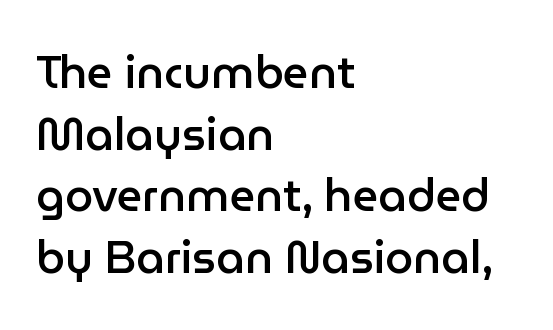
The image shows 45 px semibold sans-serif type, upright; set left-aligned, normal line spacing (1.37x), normal letter spacing, not underlined; low stroke contrast and a medium x-height.
